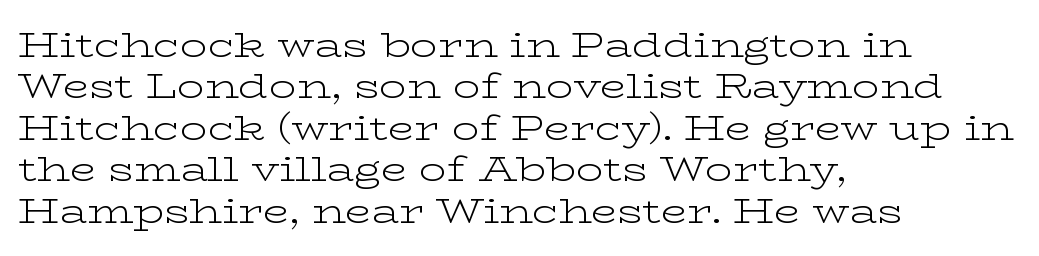
{"serif": "yes", "italic": "no", "bold": "no", "weight": "light", "width": "wide", "stroke_contrast": "low", "x_height": "medium", "monospaced": "no", "underline": "no", "align": "left", "line_spacing_ratio": 1.22, "letter_spacing": "normal", "letter_spacing_em": 0.0, "glyph_px": 34}
